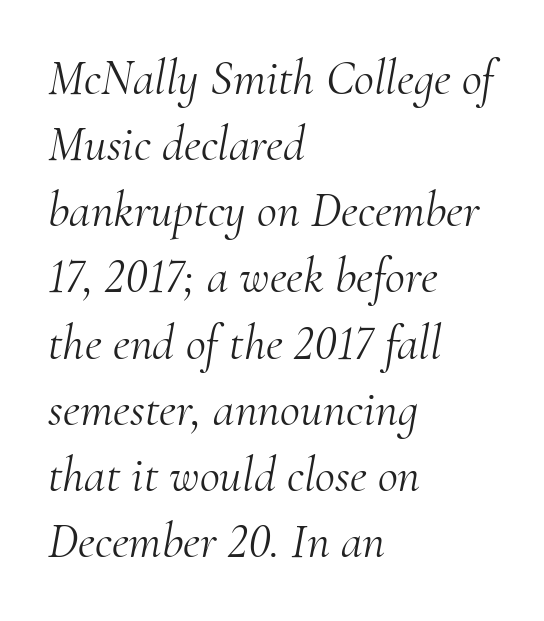
Check where the strokes stop: tiny serifs finish them off. Words float on clear page, feet unadorned. Evenly set lines give the paragraph a standard silhouette. Stems here are at most as thick as an everyday book face. Is this a fixed-width face? No — the glyphs have proportional, varying widths. The letterforms sit shoulder to shoulder at normal distance.
